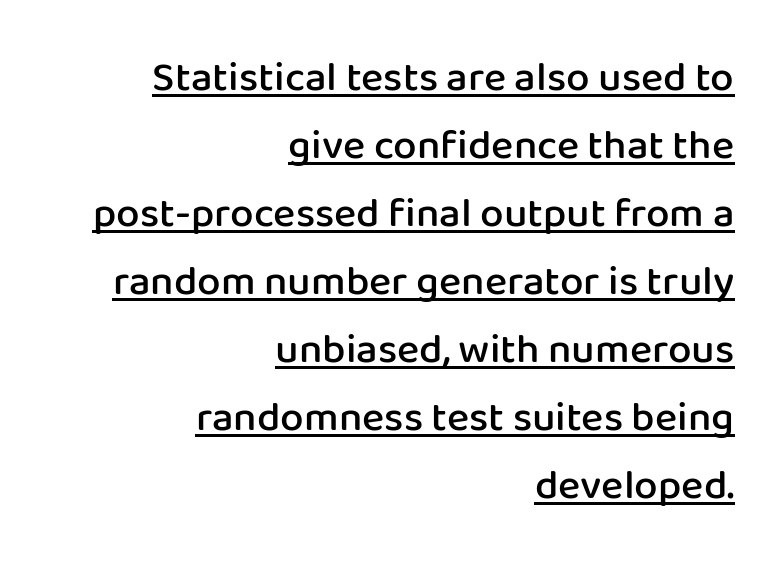
Q: Is the text bold? A: Semi-bold.
Q: Is the text italic (slanted)? A: No, it is upright.
Q: Is the typeface a serif or a sans-serif typeface? A: Sans-serif.
Q: Is the text underlined? A: Yes.
Q: How is the paragraph aligned? A: Right-aligned.
Q: Is the spacing between letters normal or unusually wide? A: Normal.
Q: Is the spacing between lines tight, normal or loose? A: Normal.
Q: Width (condensed, normal, or wide)? A: Normal.
Q: Stroke contrast? A: Low.
Q: x-height? A: Medium.
Q: Monospaced? A: No.
